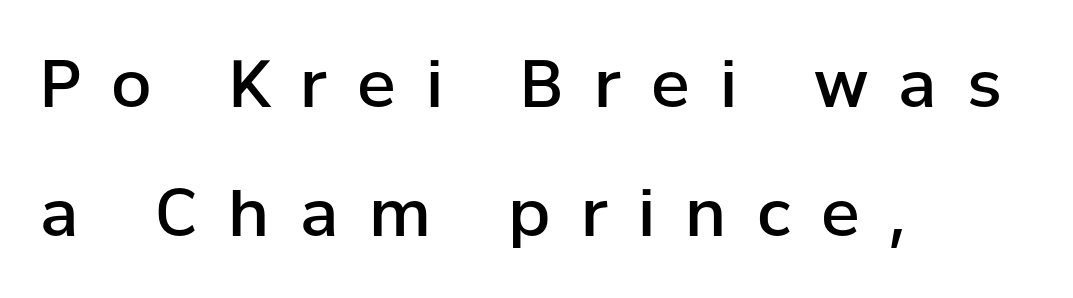
{"serif": "no", "italic": "no", "bold": "semi", "weight": "semibold", "width": "normal", "stroke_contrast": "low", "x_height": "medium", "monospaced": "no", "underline": "no", "align": "left", "line_spacing": "loose", "line_spacing_ratio": 1.99, "letter_spacing": "wide", "letter_spacing_em": 0.47, "glyph_px": 65}
